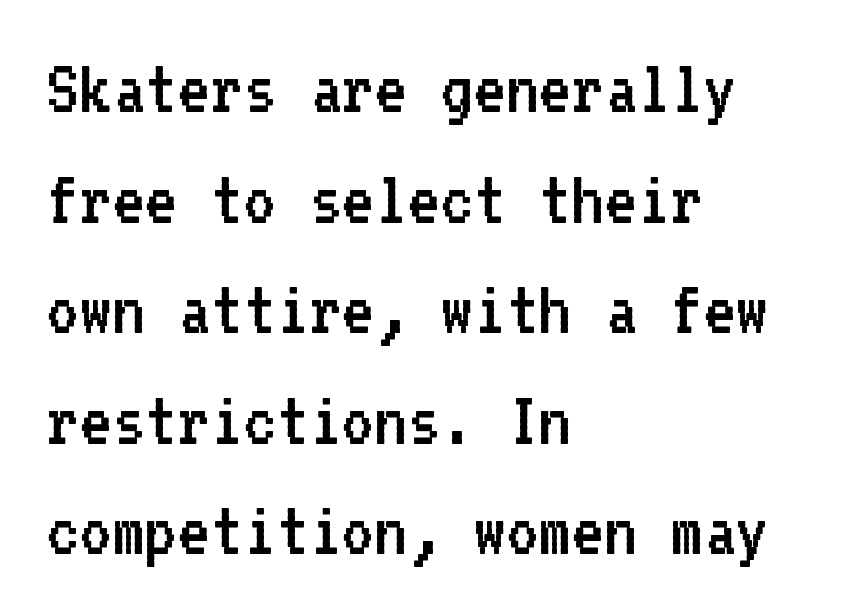
The image shows 79 px regular-weight sans-serif type, upright, monospaced; set left-aligned, normal line spacing (1.4x), normal letter spacing, not underlined; low stroke contrast and a medium x-height.
